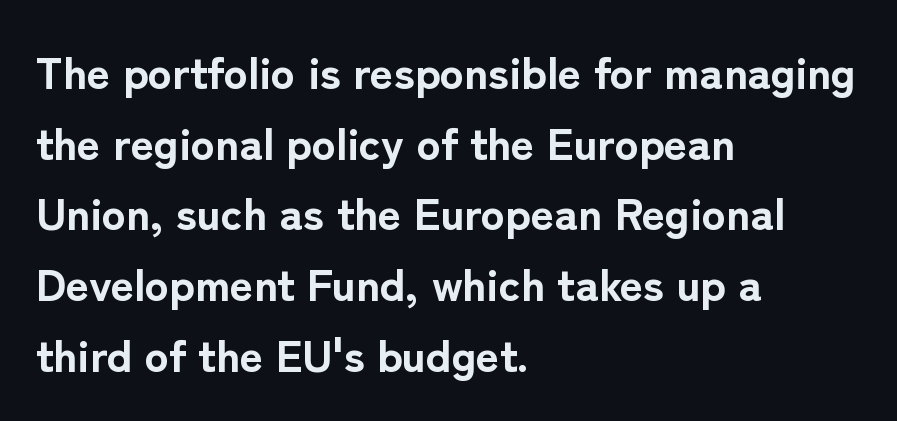
The image shows 45 px bold sans-serif type, upright; set left-aligned, normal line spacing (1.57x), normal letter spacing, not underlined; low stroke contrast and a medium x-height.
